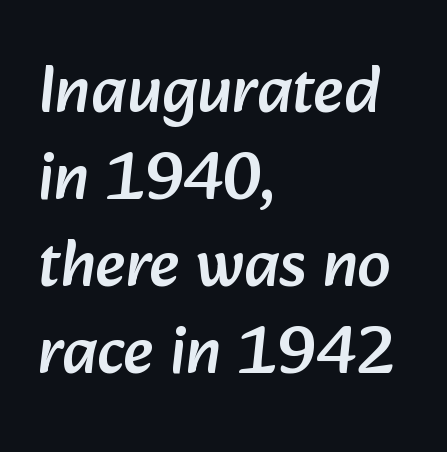
{"serif": "no", "width": "normal", "stroke_contrast": "low", "x_height": "medium", "monospaced": "no", "underline": "no", "align": "left", "line_spacing": "normal", "line_spacing_ratio": 1.3, "letter_spacing": "normal", "letter_spacing_em": 0.0, "glyph_px": 67}
